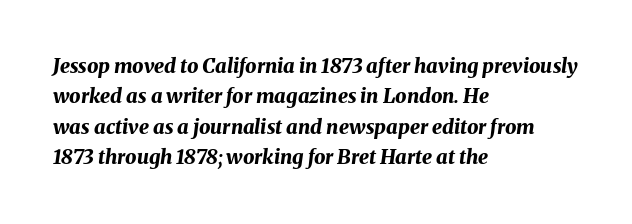
{"italic": "yes", "lean": "right", "slant_degrees": 8, "bold": "yes", "underline": "no", "align": "left", "line_spacing": "normal", "line_spacing_ratio": 1.52, "letter_spacing": "normal", "letter_spacing_em": 0.0, "glyph_px": 20}
